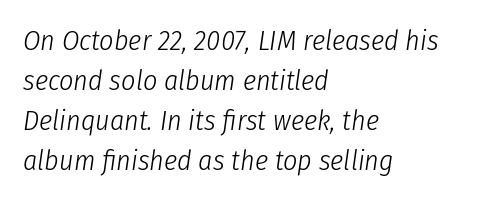
The image shows 28 px light, condensed type, italic (leaning right); set left-aligned, normal line spacing (1.43x), normal letter spacing, not underlined; low stroke contrast and a medium x-height.
